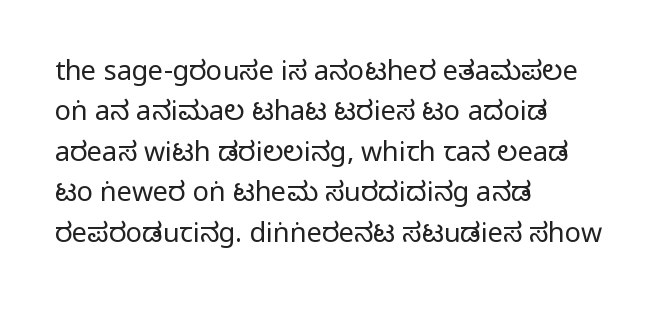
{"italic": "no", "bold": "no", "underline": "no", "align": "left", "line_spacing": "normal", "line_spacing_ratio": 1.5, "letter_spacing": "normal", "letter_spacing_em": 0.0, "glyph_px": 27}
